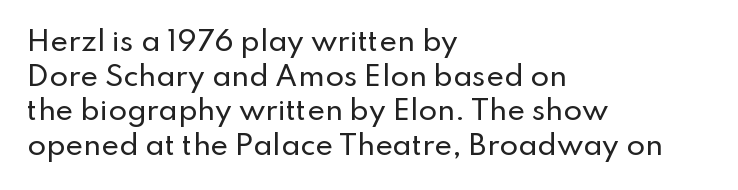
You could call the tracking neutral — neither tight nor loose. Interline gaps are of average width in this sample. The zone under the glyphs is completely vacant. A classic flush-left, rag-right setting is used for this passage. Style check: upright.
